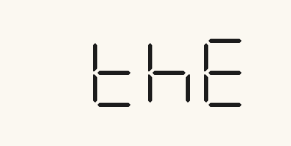
Q: Is the text bold? A: No.
Q: Is the text italic (slanted)? A: No, it is upright.
Q: Is the typeface a serif or a sans-serif typeface? A: Sans-serif.
Q: Is the text underlined? A: No.
Q: Is the spacing between letters normal or unusually wide? A: Normal.
Q: Width (condensed, normal, or wide)? A: Condensed.
Q: Stroke contrast? A: Low.
Q: x-height? A: Large.
